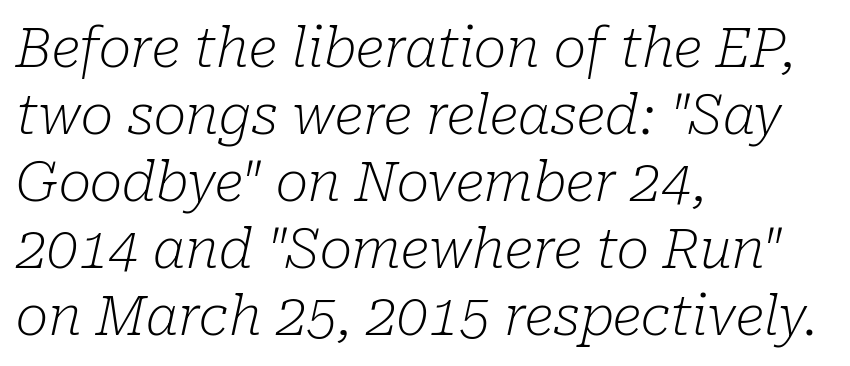
Q: Is the text bold? A: No.
Q: Is the text italic (slanted)? A: Yes, it leans right by about 10 degrees.
Q: Is the typeface a serif or a sans-serif typeface? A: Serif.
Q: Is the text underlined? A: No.
Q: How is the paragraph aligned? A: Left-aligned.
Q: Is the spacing between letters normal or unusually wide? A: Normal.
Q: Width (condensed, normal, or wide)? A: Normal.
Q: Stroke contrast? A: Low.
Q: x-height? A: Medium.
Q: Monospaced? A: No.
